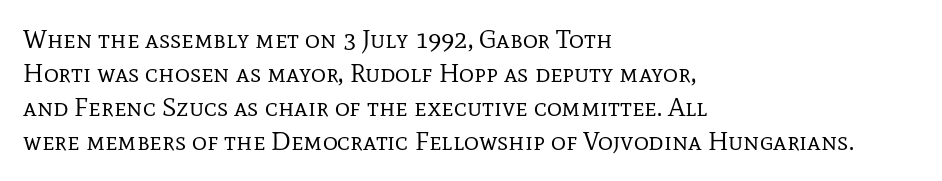
Descenders are the only things crossing below the line. All the whitespace from short lines collects on the right. Characters remain perfectly vertical along every line. The letters sit at their default tracking, neither squeezed nor spread.
